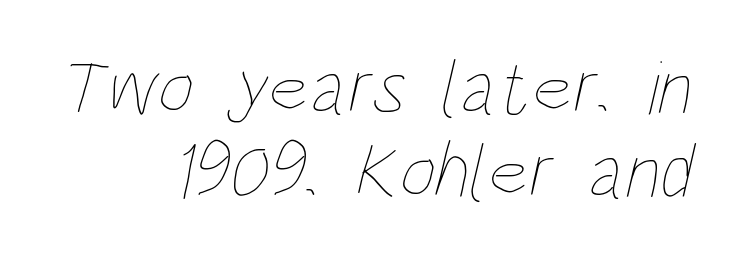
The image shows 78 px thin, condensed type; set right-aligned, tight line spacing (1.08x), normal letter spacing, not underlined; low stroke contrast and a large x-height.
